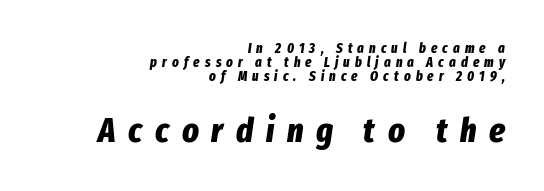
Q: Is the text bold? A: Yes.
Q: Is the text italic (slanted)? A: Yes, it leans right by about 8 degrees.
Q: Is the text underlined? A: No.
Q: How is the paragraph aligned? A: Right-aligned.
Q: Is the spacing between letters normal or unusually wide? A: Unusually wide.
Q: Is the spacing between lines tight, normal or loose? A: Tight.
Q: Which block of text is set in a larger size, the first (top) or the second (bottom)? A: The second (bottom) one.
Q: Width (condensed, normal, or wide)? A: Condensed.
Q: Stroke contrast? A: Low.
Q: x-height? A: Medium.
Q: Monospaced? A: No.
